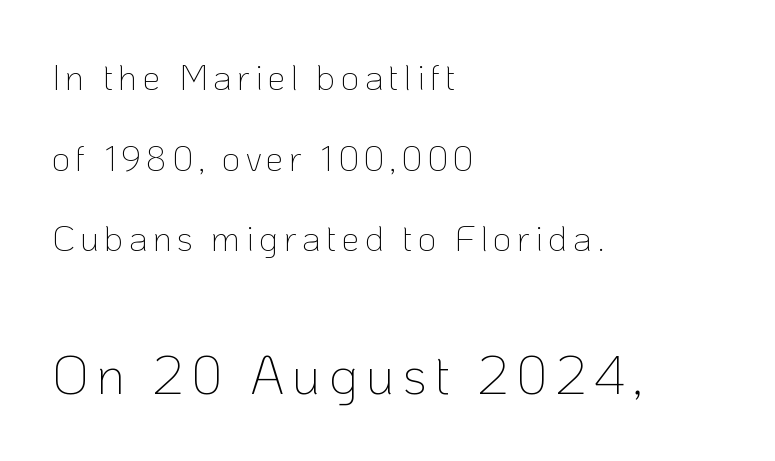
{"serif": "no", "italic": "no", "bold": "no", "weight": "thin", "width": "normal", "stroke_contrast": "low", "x_height": "medium", "monospaced": "no", "underline": "no", "align": "left", "line_spacing": "loose", "line_spacing_ratio": 2.24, "larger_block": "second", "size_ratio": 1.5, "glyph_px": 54}
